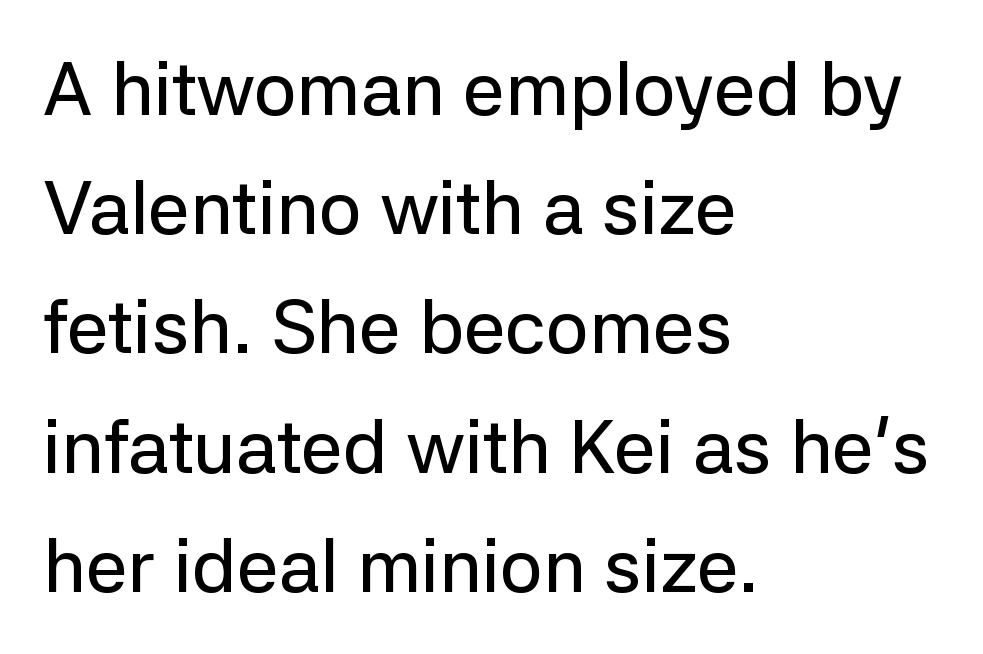
Q: Is the text italic (slanted)? A: No, it is upright.
Q: Is the typeface a serif or a sans-serif typeface? A: Sans-serif.
Q: Is the text underlined? A: No.
Q: How is the paragraph aligned? A: Left-aligned.
Q: Is the spacing between letters normal or unusually wide? A: Normal.
Q: Is the spacing between lines tight, normal or loose? A: Normal.
Q: Width (condensed, normal, or wide)? A: Normal.
Q: Stroke contrast? A: Low.
Q: x-height? A: Medium.
Q: Monospaced? A: No.
